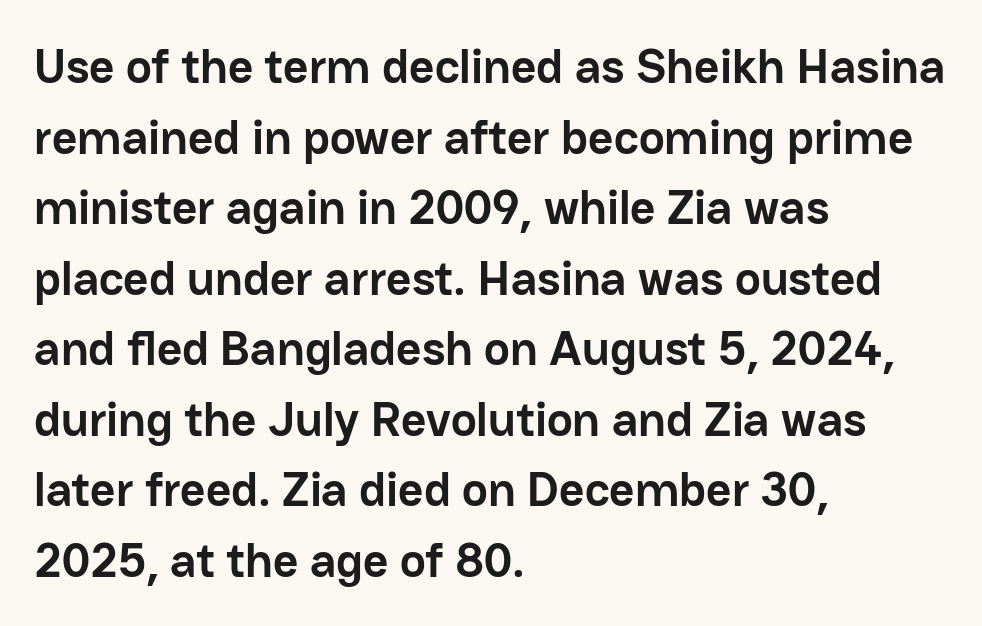
Q: Is the text bold? A: Yes.
Q: Is the text italic (slanted)? A: No, it is upright.
Q: Is the typeface a serif or a sans-serif typeface? A: Sans-serif.
Q: Is the text underlined? A: No.
Q: How is the paragraph aligned? A: Left-aligned.
Q: Is the spacing between letters normal or unusually wide? A: Normal.
Q: Is the spacing between lines tight, normal or loose? A: Normal.
Q: Width (condensed, normal, or wide)? A: Normal.
Q: Stroke contrast? A: Low.
Q: x-height? A: Medium.
Q: Monospaced? A: No.
